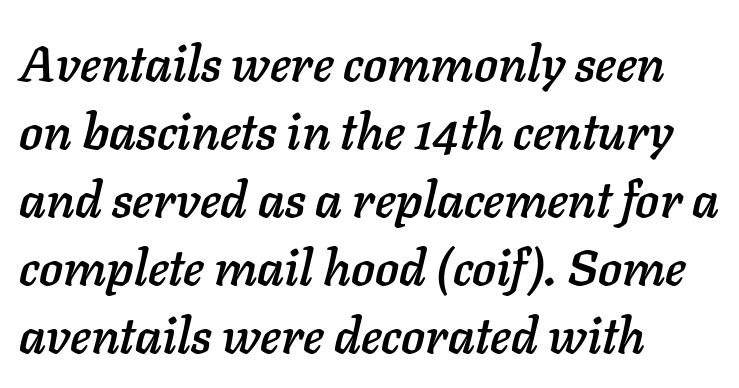
Q: Is the text italic (slanted)? A: Yes, it leans right by about 11 degrees.
Q: Is the text underlined? A: No.
Q: How is the paragraph aligned? A: Left-aligned.
Q: Is the spacing between letters normal or unusually wide? A: Normal.
Q: Is the spacing between lines tight, normal or loose? A: Normal.
Q: Width (condensed, normal, or wide)? A: Normal.
Q: Stroke contrast? A: Low.
Q: x-height? A: Medium.
Q: Monospaced? A: No.
